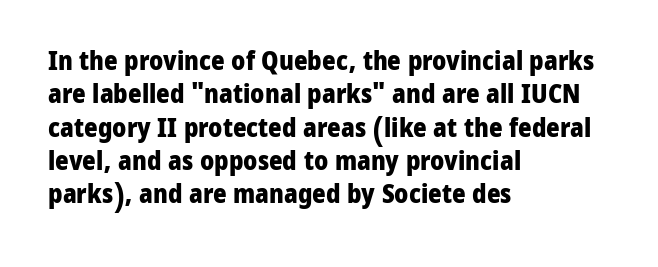
In terms of posture, this sample is upright. Look at the stroke-to-counter ratio: heavy, a bold. Notice how descenders clear the ascenders below comfortably — that's standard leading. The zone under the glyphs is completely vacant. The rendering keeps characters at their native spacing.
